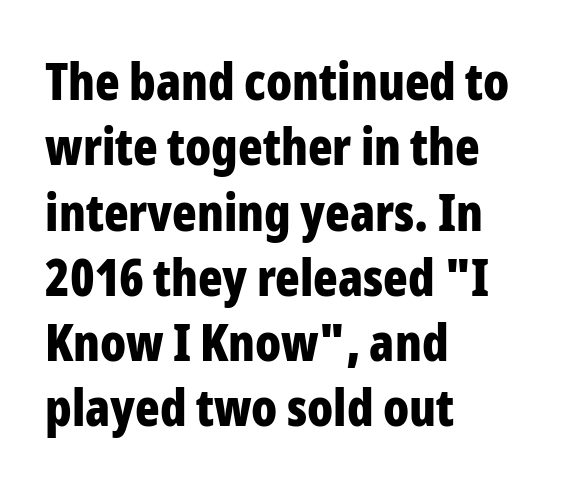
Look at the stroke-to-counter ratio: heavy, a bold. Posture: vertical. The foot of each line stays bare and open. Is this a sans? Yes — the strokes have no serifs. Note the varied advance widths — an 'i' is clearly narrower than an 'm'. This sample is left-justified, so line endings fall wherever the words run out.
